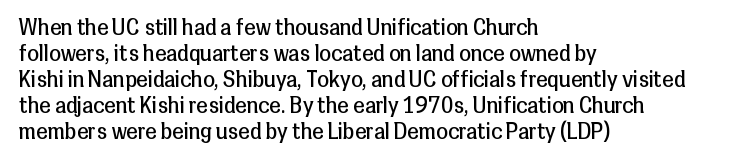
Q: Is the text bold? A: No.
Q: Is the text italic (slanted)? A: No, it is upright.
Q: Is the text underlined? A: No.
Q: How is the paragraph aligned? A: Left-aligned.
Q: Is the spacing between letters normal or unusually wide? A: Normal.
